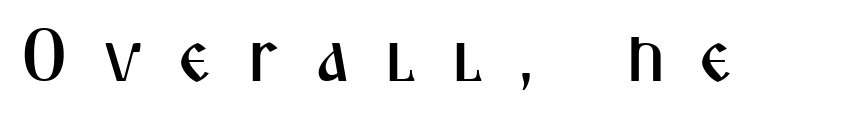
The glyphs in this specimen are sans serif. Honestly, the letter spacing is so wide it's the main thing you notice. Just letters on the line, the space beneath them empty. Is this a fixed-width face? No — the glyphs have proportional, varying widths.
